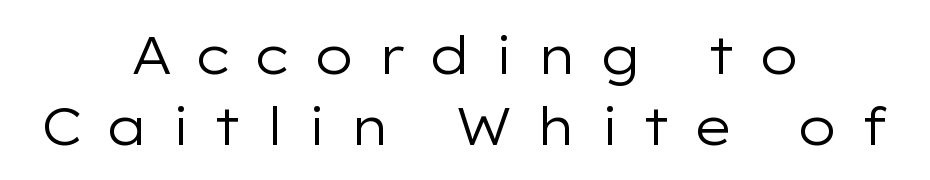
{"serif": "no", "italic": "no", "bold": "no", "weight": "regular", "width": "wide", "stroke_contrast": "low", "x_height": "medium", "monospaced": "no", "underline": "no", "align": "center", "line_spacing": "normal", "line_spacing_ratio": 1.36, "letter_spacing": "wide", "letter_spacing_em": 0.42, "glyph_px": 52}
